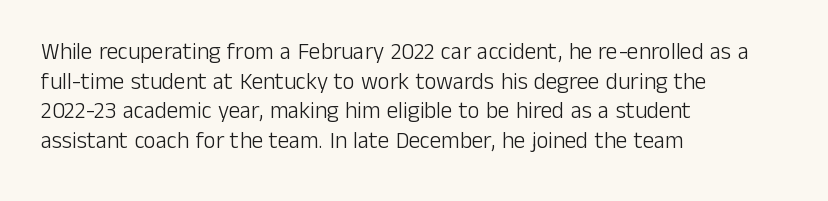
The image shows 23 px text type, upright; set left-aligned, normal line spacing (1.29x), normal letter spacing, not underlined.
